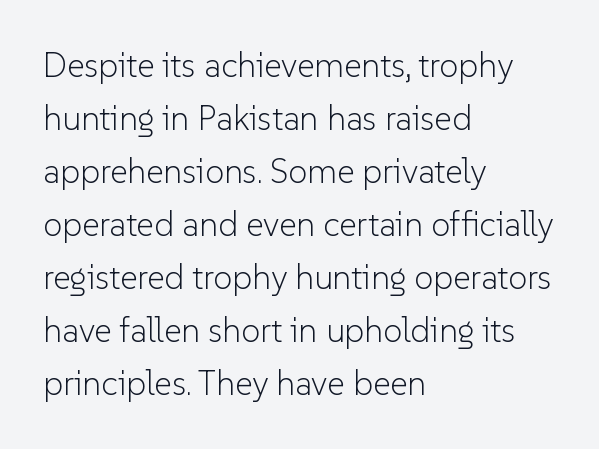
{"serif": "no", "italic": "no", "bold": "no", "weight": "light", "width": "normal", "stroke_contrast": "low", "x_height": "medium", "monospaced": "no", "underline": "no", "align": "left", "line_spacing": "normal", "line_spacing_ratio": 1.56, "letter_spacing": "normal", "letter_spacing_em": 0.0, "glyph_px": 34}
